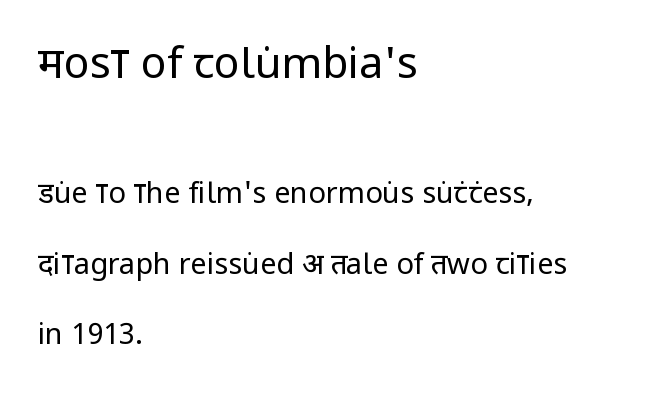
The image shows 43 px regular-weight, condensed sans-serif type, upright; set left-aligned, loose line spacing (2.42x), normal letter spacing, not underlined; the first (top) block is 1.48x larger; low stroke contrast and a large x-height.
